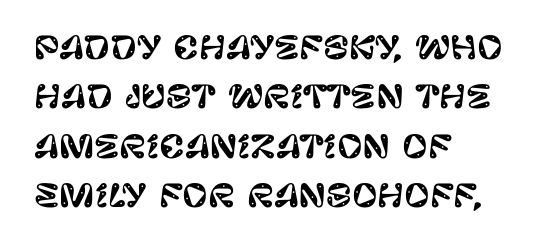
The image shows 31 px sans-serif type; set left-aligned, normal line spacing (1.59x), normal letter spacing, not underlined; low stroke contrast and a large x-height.
